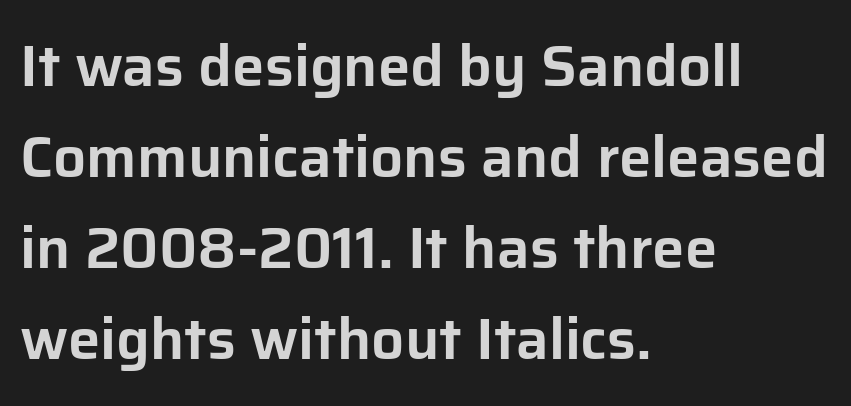
Every row of glyphs begins at an identical x-position on the left. Nope, not italic — everything's standing straight. A typesetter would call this proportional, since set widths differ per character. A sans-serif font was chosen for this passage. Bare-footed words on every line.
